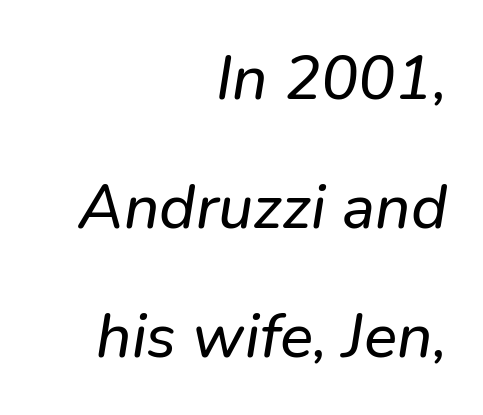
Does the copy run flush right? Yes — the right margin is perfectly even. Plain, unruled lines of type. The rendering uses natural spacing where letterforms have individual widths. Slant detected: the letters are inclined.
